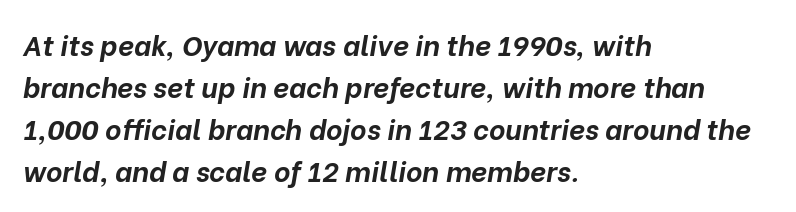
Q: Is the text bold? A: Yes.
Q: Is the text italic (slanted)? A: Yes, it leans right by about 10 degrees.
Q: Is the text underlined? A: No.
Q: How is the paragraph aligned? A: Left-aligned.
Q: Is the spacing between letters normal or unusually wide? A: Normal.
Q: Is the spacing between lines tight, normal or loose? A: Normal.
Q: Width (condensed, normal, or wide)? A: Normal.
Q: Stroke contrast? A: Low.
Q: x-height? A: Medium.
Q: Monospaced? A: No.
